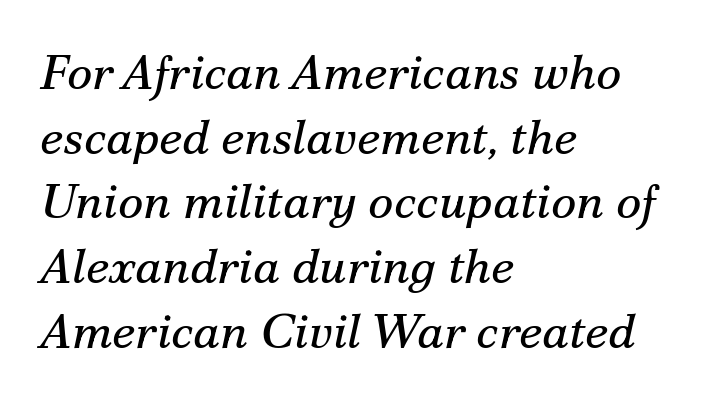
Q: Is the text bold? A: No.
Q: Is the text italic (slanted)? A: Yes, it leans right by about 12 degrees.
Q: Is the typeface a serif or a sans-serif typeface? A: Serif.
Q: Is the text underlined? A: No.
Q: How is the paragraph aligned? A: Left-aligned.
Q: Is the spacing between letters normal or unusually wide? A: Normal.
Q: Is the spacing between lines tight, normal or loose? A: Normal.
Q: Width (condensed, normal, or wide)? A: Normal.
Q: Stroke contrast? A: Medium.
Q: x-height? A: Small.
Q: Monospaced? A: No.
